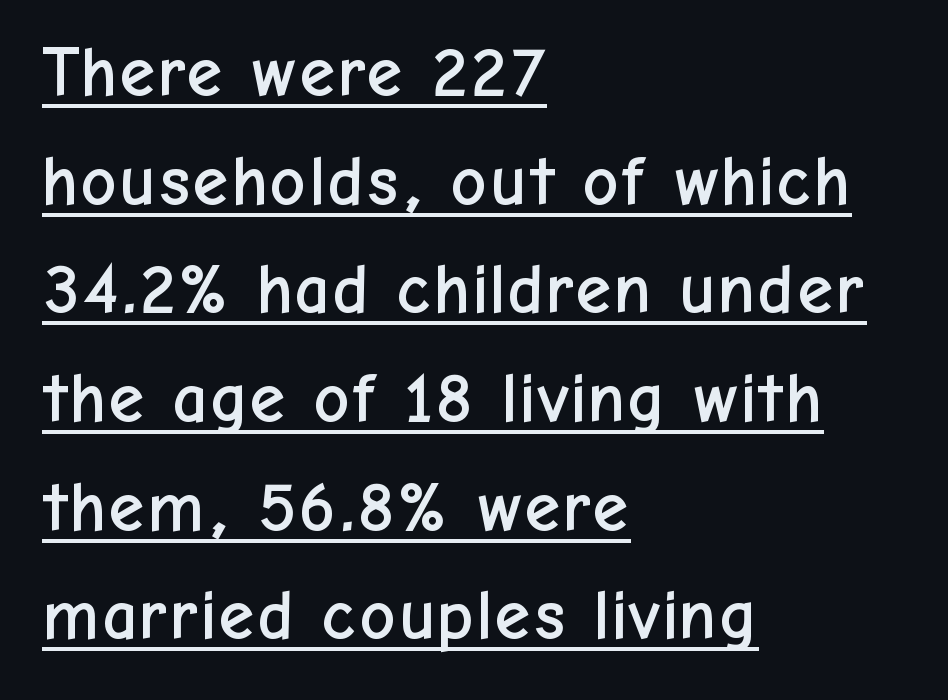
A baseline rule has been typeset under these characters. A classic flush-left, rag-right setting is used for this passage. Vertical strokes here are truly vertical. The lines sit at an ordinary, default distance from one another. The letterforms sit shoulder to shoulder at normal distance. The letters carry no serifs — their stems end cleanly without finishing strokes.
